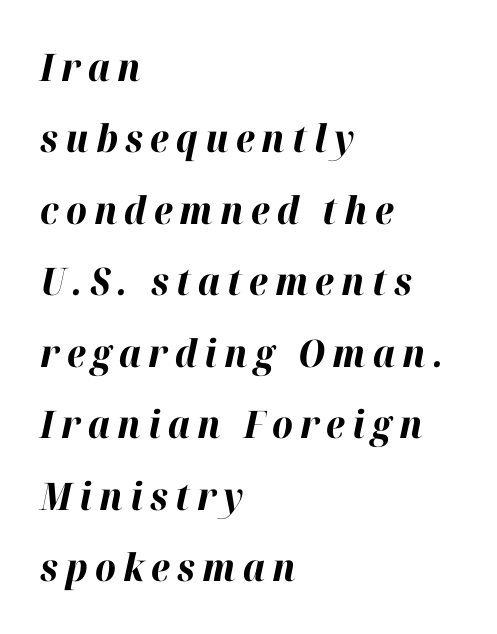
The image shows 38 px bold type, italic (leaning right); set left-aligned, line spacing 1.88x, not underlined; high stroke contrast and a medium x-height.
